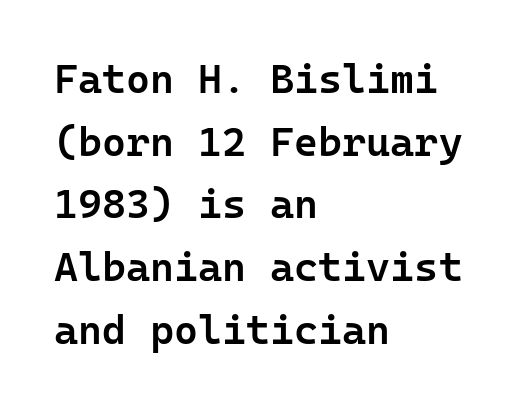
Q: Is the text bold? A: Semi-bold.
Q: Is the text italic (slanted)? A: No, it is upright.
Q: Is the typeface a serif or a sans-serif typeface? A: Sans-serif.
Q: Is the text underlined? A: No.
Q: How is the paragraph aligned? A: Left-aligned.
Q: Is the spacing between letters normal or unusually wide? A: Normal.
Q: Is the spacing between lines tight, normal or loose? A: Normal.
Q: Width (condensed, normal, or wide)? A: Normal.
Q: Stroke contrast? A: Low.
Q: x-height? A: Medium.
